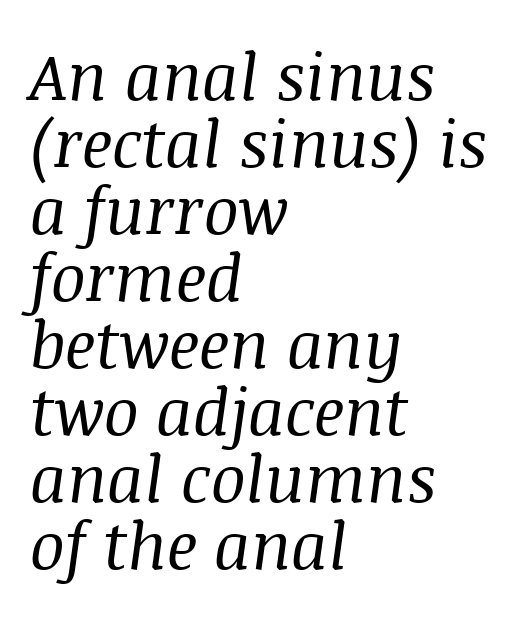
{"serif": "yes", "italic": "yes", "lean": "right", "slant_degrees": 8, "bold": "no", "weight": "regular", "width": "normal", "stroke_contrast": "medium", "x_height": "large", "monospaced": "no", "underline": "no", "align": "left", "line_spacing": "tight", "line_spacing_ratio": 1.03, "letter_spacing": "normal", "letter_spacing_em": 0.0, "glyph_px": 65}
